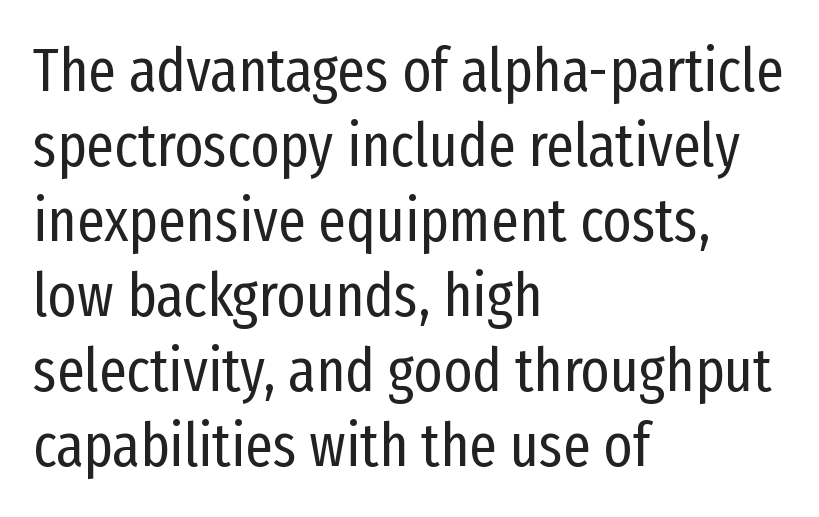
The image shows 61 px regular-weight, condensed sans-serif type, upright; set left-aligned, line spacing 1.23x, normal letter spacing, not underlined; low stroke contrast and a medium x-height.
